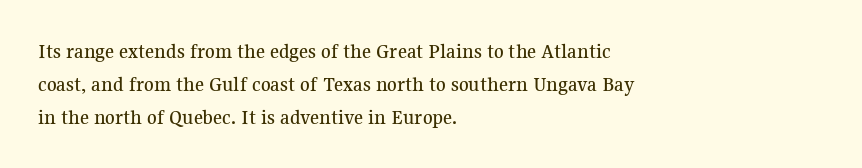
Q: Is the text italic (slanted)? A: No, it is upright.
Q: Is the text underlined? A: No.
Q: How is the paragraph aligned? A: Left-aligned.
Q: Is the spacing between letters normal or unusually wide? A: Normal.
Q: Is the spacing between lines tight, normal or loose? A: Normal.
